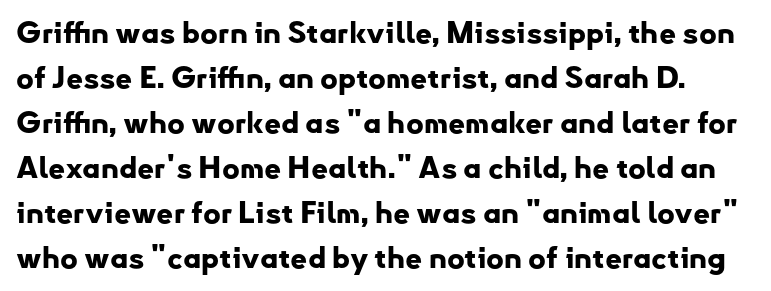
Q: Is the text bold? A: Yes.
Q: Is the text italic (slanted)? A: No, it is upright.
Q: Is the typeface a serif or a sans-serif typeface? A: Sans-serif.
Q: Is the text underlined? A: No.
Q: Is the spacing between letters normal or unusually wide? A: Normal.
Q: Is the spacing between lines tight, normal or loose? A: Normal.
Q: Width (condensed, normal, or wide)? A: Normal.
Q: Stroke contrast? A: Low.
Q: x-height? A: Small.
Q: Monospaced? A: No.
